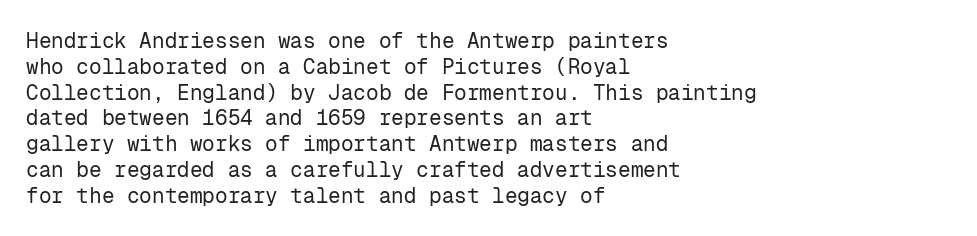
{"italic": "no", "bold": "no", "underline": "no", "align": "left", "line_spacing_ratio": 1.23, "letter_spacing": "normal", "letter_spacing_em": 0.0, "glyph_px": 21}
